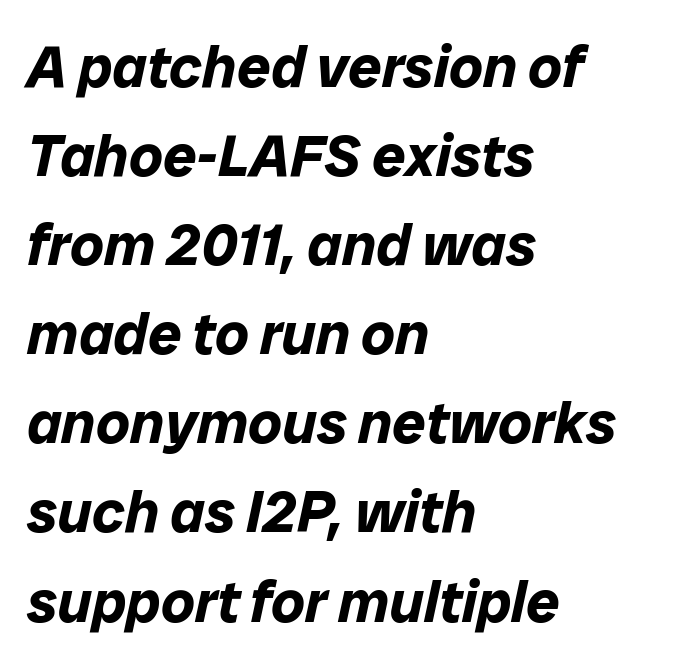
The image shows 59 px bold type, italic (leaning right); set left-aligned, normal line spacing (1.51x), normal letter spacing, not underlined; low stroke contrast and a medium x-height.
